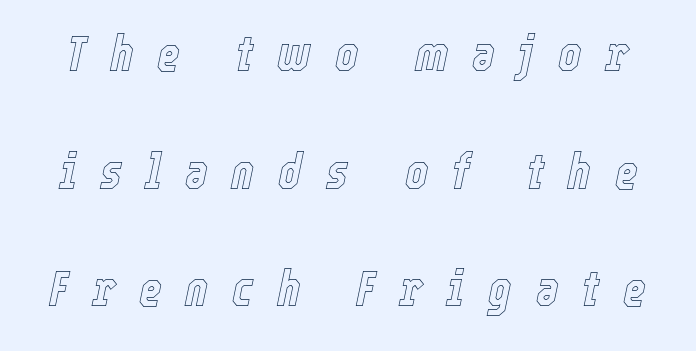
Q: Is the text italic (slanted)? A: Yes, it leans right by about 12 degrees.
Q: Is the text underlined? A: No.
Q: Is the spacing between letters normal or unusually wide? A: Unusually wide.
Q: Is the spacing between lines tight, normal or loose? A: Loose.
Q: Width (condensed, normal, or wide)? A: Condensed.
Q: x-height? A: Medium.
Q: Monospaced? A: No.
